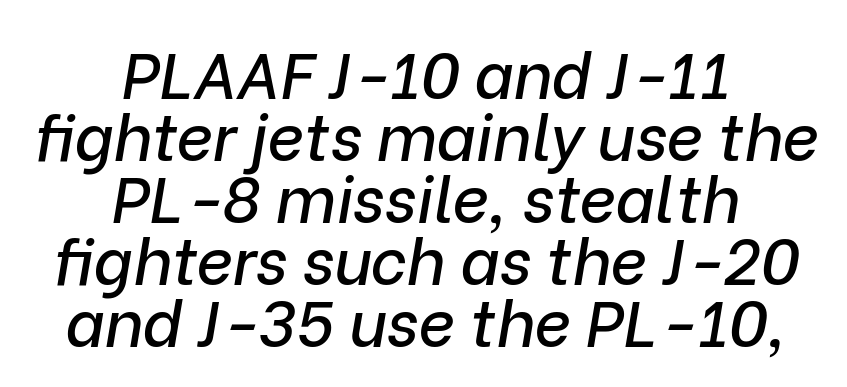
The image shows 64 px text type, italic (leaning right); set centered, tight line spacing (0.97x), normal letter spacing, not underlined; low stroke contrast and a medium x-height.
